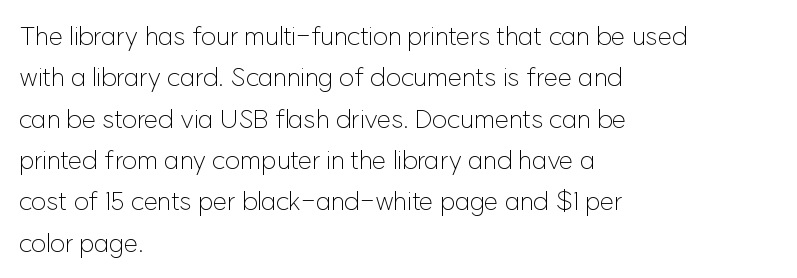
Q: Is the text bold? A: No.
Q: Is the text italic (slanted)? A: No, it is upright.
Q: Is the text underlined? A: No.
Q: How is the paragraph aligned? A: Left-aligned.
Q: Is the spacing between letters normal or unusually wide? A: Normal.
Q: Is the spacing between lines tight, normal or loose? A: Normal.
